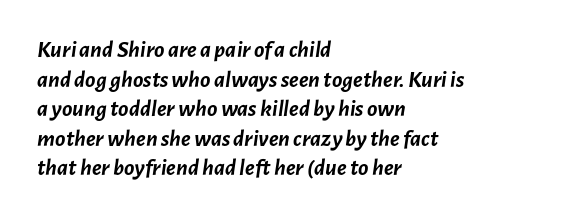
Q: Is the text bold? A: Yes.
Q: Is the text italic (slanted)? A: Yes, it leans right by about 7 degrees.
Q: Is the text underlined? A: No.
Q: How is the paragraph aligned? A: Left-aligned.
Q: Is the spacing between letters normal or unusually wide? A: Normal.
